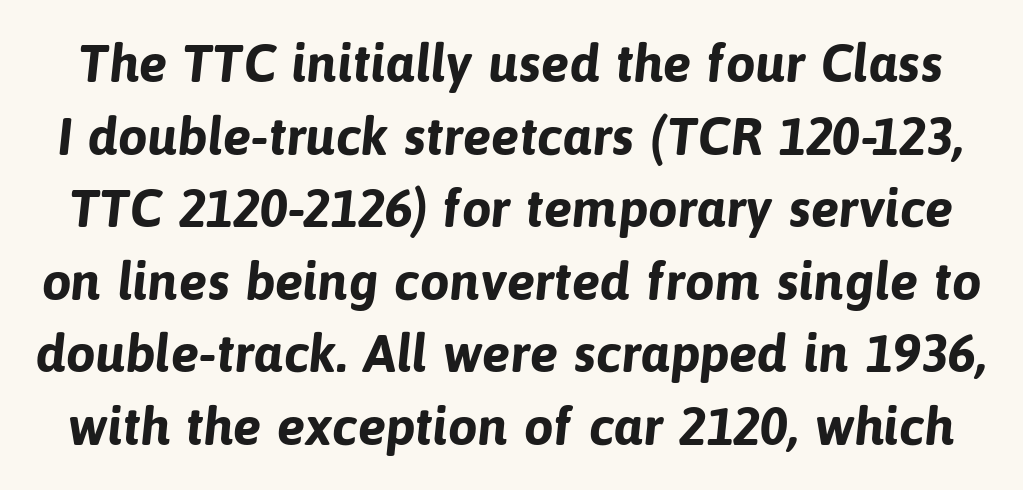
The image shows 53 px bold sans-serif type; set normal line spacing (1.37x), normal letter spacing, not underlined; low stroke contrast and a medium x-height.
